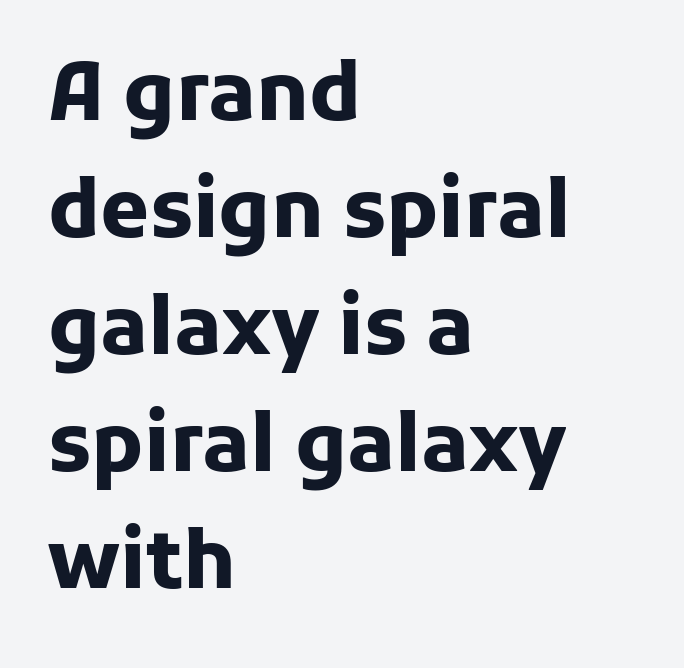
Ordinary non-slanted type is in use. The passage is arranged the way most books set body copy — flush left. The area under the type is left untouched. The rendering keeps characters at their native spacing. Serifs: no, the terminals of the letterforms are clean.
